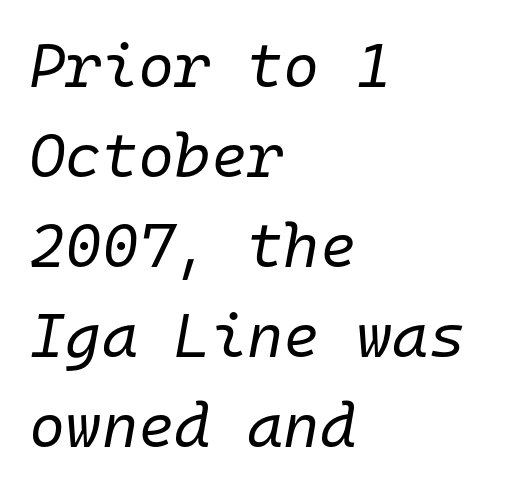
{"italic": "yes", "lean": "right", "slant_degrees": 10, "bold": "no", "weight": "regular", "width": "normal", "stroke_contrast": "low", "x_height": "medium", "monospaced": "yes", "underline": "no", "align": "left", "line_spacing": "normal", "line_spacing_ratio": 1.45, "letter_spacing": "normal", "letter_spacing_em": 0.0, "glyph_px": 62}
